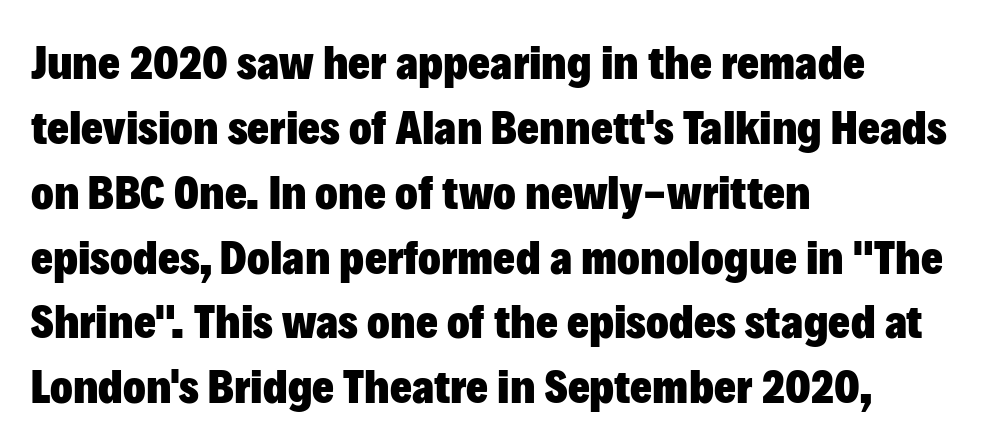
Q: Is the text bold? A: Yes.
Q: Is the text italic (slanted)? A: No, it is upright.
Q: Is the typeface a serif or a sans-serif typeface? A: Sans-serif.
Q: Is the text underlined? A: No.
Q: How is the paragraph aligned? A: Left-aligned.
Q: Is the spacing between letters normal or unusually wide? A: Normal.
Q: Is the spacing between lines tight, normal or loose? A: Normal.
Q: Width (condensed, normal, or wide)? A: Normal.
Q: Stroke contrast? A: Low.
Q: x-height? A: Medium.
Q: Monospaced? A: No.
